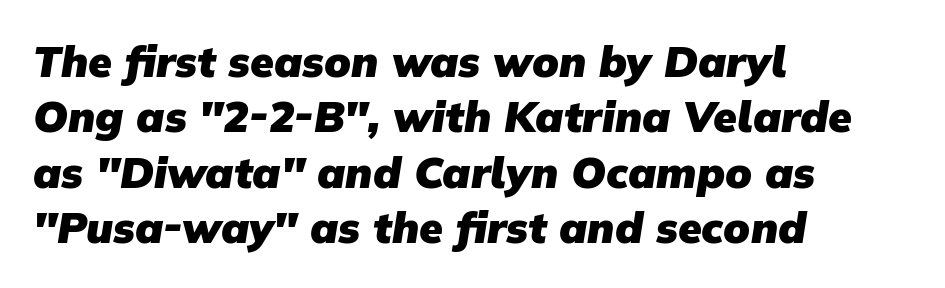
The image shows 43 px heavy sans-serif type; set left-aligned, normal line spacing (1.29x), normal letter spacing, not underlined; low stroke contrast and a medium x-height.
